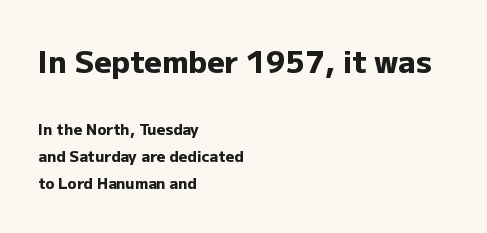
Q: Is the text bold? A: Yes.
Q: Is the text italic (slanted)? A: No, it is upright.
Q: Is the typeface a serif or a sans-serif typeface? A: Sans-serif.
Q: Is the text underlined? A: No.
Q: How is the paragraph aligned? A: Left-aligned.
Q: Is the spacing between letters normal or unusually wide? A: Normal.
Q: Which block of text is set in a larger size, the first (top) or the second (bottom)? A: The first (top) one.
Q: Width (condensed, normal, or wide)? A: Normal.
Q: Stroke contrast? A: Low.
Q: x-height? A: Medium.
Q: Monospaced? A: No.
